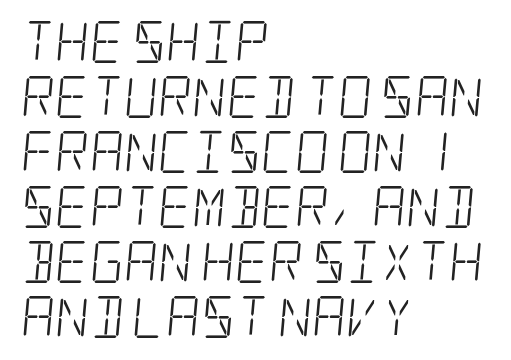
The typesetting does not lean heavy: it is not bold. The passage shown has conventional tracking throughout. The space between consecutive lines is moderate. The passage shown is typeset with a serif family.
